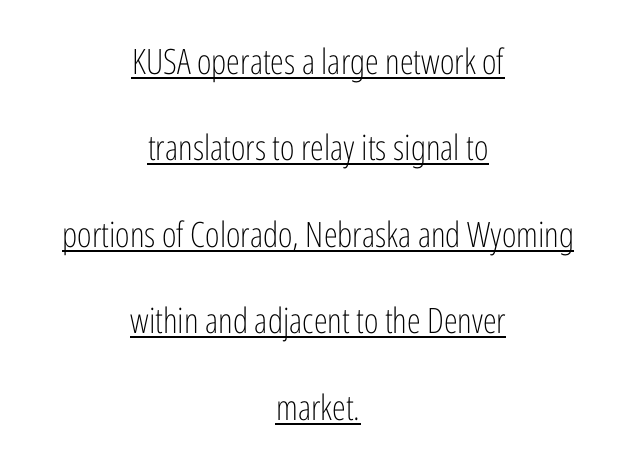
{"serif": "no", "italic": "no", "bold": "no", "weight": "light", "width": "condensed", "stroke_contrast": "low", "x_height": "medium", "monospaced": "no", "underline": "yes", "align": "center", "line_spacing": "loose", "line_spacing_ratio": 2.47, "letter_spacing": "normal", "letter_spacing_em": 0.0, "glyph_px": 35}
